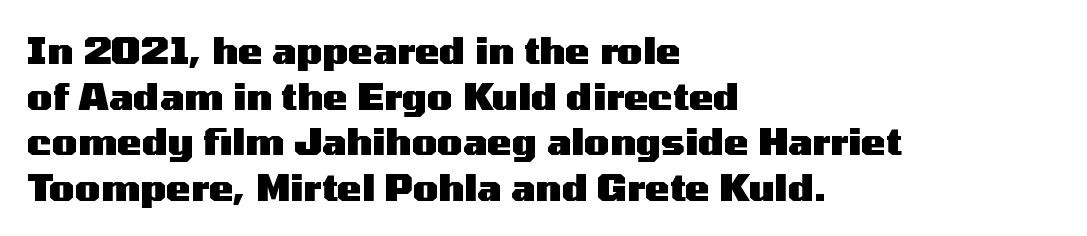
The foot of each line stays bare and open. Each letter keeps its own natural width here, so spacing adapts to shape. Nothing unusual about the tracking: characters are spaced as the font intends. Nope, not italic — everything's standing straight. The characters display no serif detailing; their extremities are plain. Strong, thick strokes mark this as bold type.
